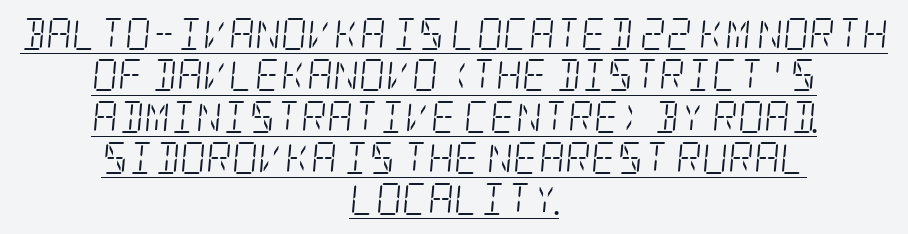
The image shows 32 px light, condensed serif type, italic (leaning right); set centered, normal line spacing (1.29x), normal letter spacing, underlined; low stroke contrast and a large x-height.
